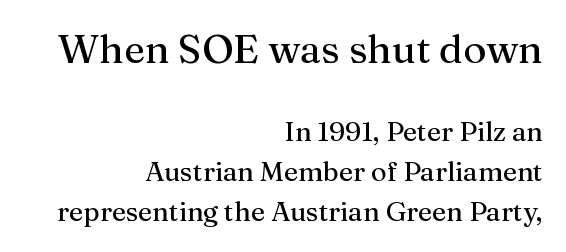
Upright lettering throughout. In terms of letterform style, serifs are clearly present. Looks like regular typesetting: each glyph gets only the width it needs. Character size in the leading block exceeds that of the trailing block.
